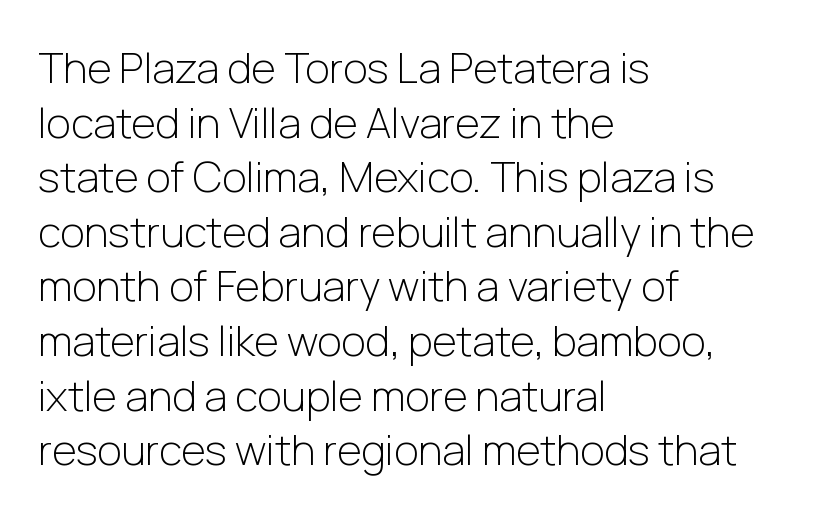
The image shows 42 px light sans-serif type, upright; set left-aligned, normal line spacing (1.3x), normal letter spacing, not underlined; low stroke contrast and a medium x-height.
